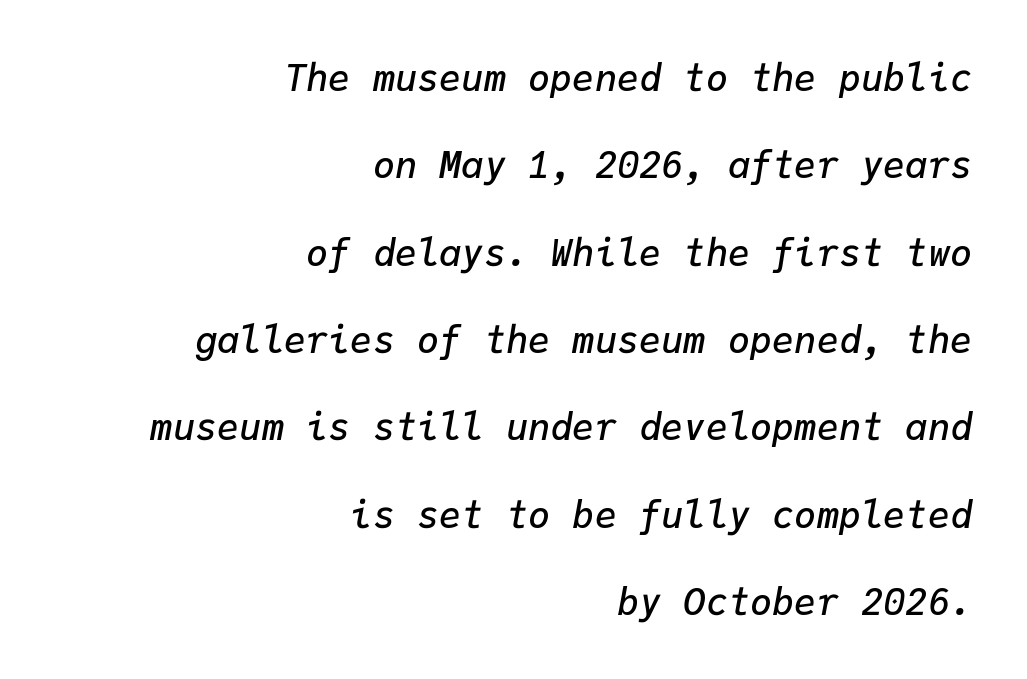
The image shows 37 px semibold type, italic (leaning right), monospaced; set right-aligned, loose line spacing (2.36x), normal letter spacing, not underlined; low stroke contrast and a medium x-height.
